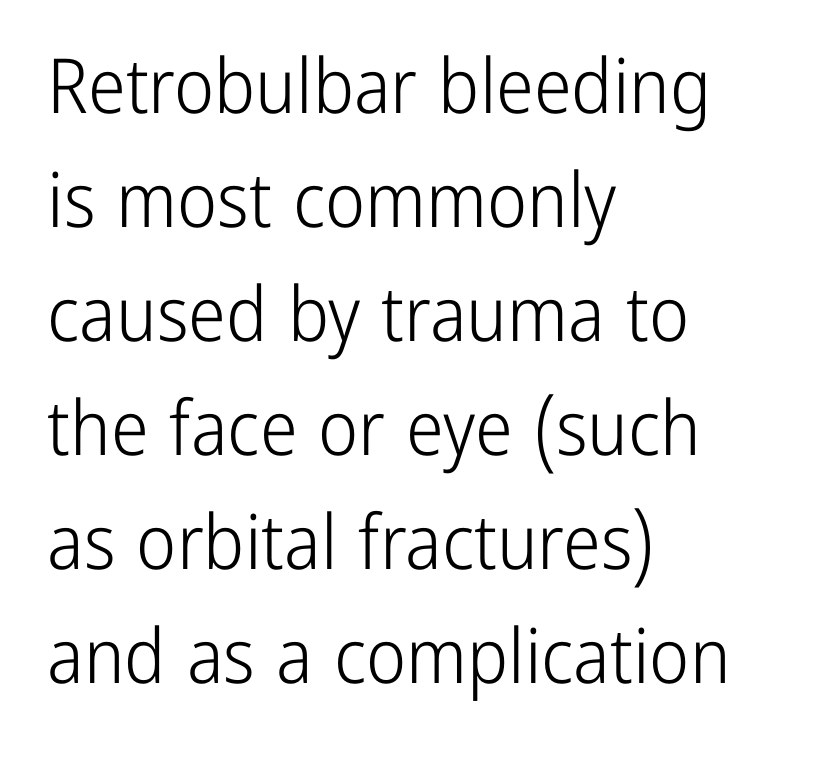
This rendering leaves character spacing at its baseline value. The rendering anchors every line to the left-hand side. Ascenders rise straight up at ninety degrees. Varying glyph widths throughout — classic text-font behaviour. The rendering shows plain stroke endings on the letterforms — a sans-serif design. Bare-footed words on every line.
